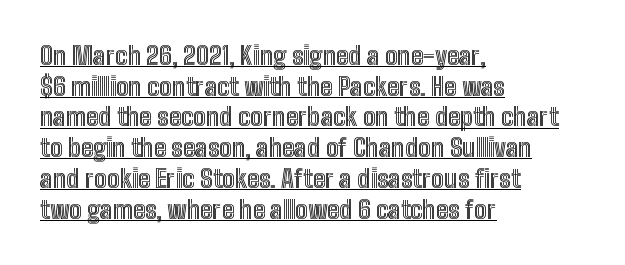
Q: Is the text italic (slanted)? A: No, it is upright.
Q: Is the text underlined? A: Yes.
Q: How is the paragraph aligned? A: Left-aligned.
Q: Is the spacing between letters normal or unusually wide? A: Normal.
